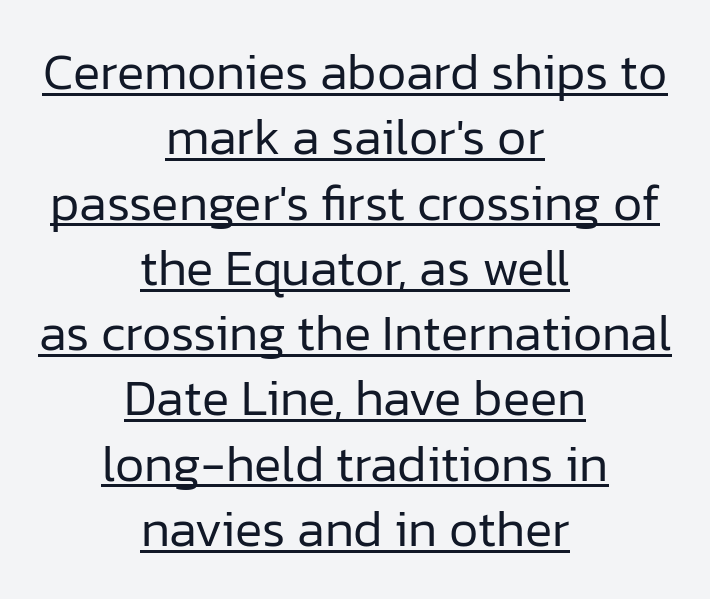
Horizontally, the lines are justified to the midpoint only. These lines are rendered in a variable-pitch font. The font's upright variant was chosen for this text. Caption: lettering with a line underneath.
